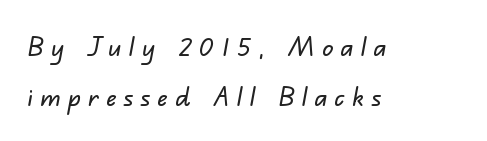
{"underline": "no", "align": "left", "line_spacing_ratio": 1.85, "letter_spacing": "wide", "letter_spacing_em": 0.27, "glyph_px": 27}
